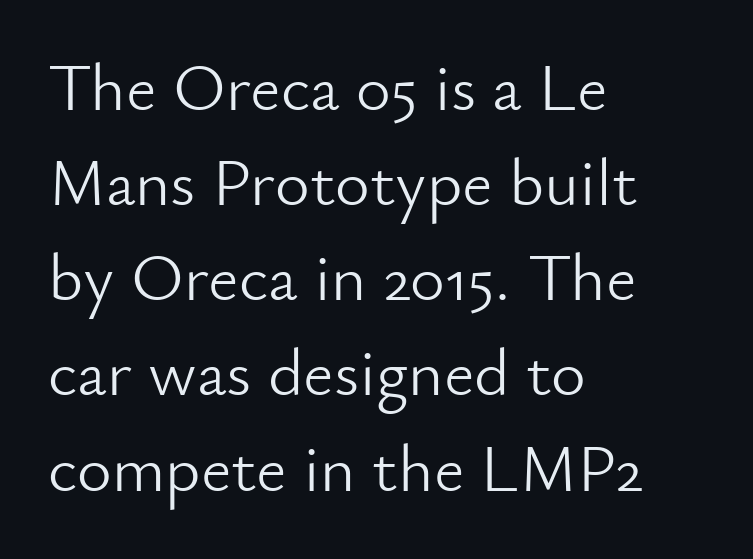
The image shows 67 px light sans-serif type, upright; set left-aligned, normal line spacing (1.42x), normal letter spacing, not underlined; low stroke contrast and a small x-height.
